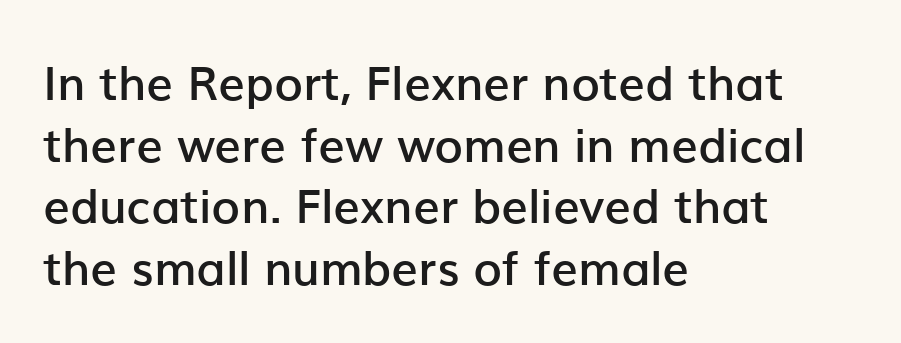
Q: Is the text bold? A: Semi-bold.
Q: Is the text italic (slanted)? A: No, it is upright.
Q: Is the typeface a serif or a sans-serif typeface? A: Sans-serif.
Q: Is the text underlined? A: No.
Q: How is the paragraph aligned? A: Left-aligned.
Q: Is the spacing between letters normal or unusually wide? A: Normal.
Q: Is the spacing between lines tight, normal or loose? A: Normal.
Q: Width (condensed, normal, or wide)? A: Normal.
Q: Stroke contrast? A: Low.
Q: x-height? A: Medium.
Q: Monospaced? A: No.
